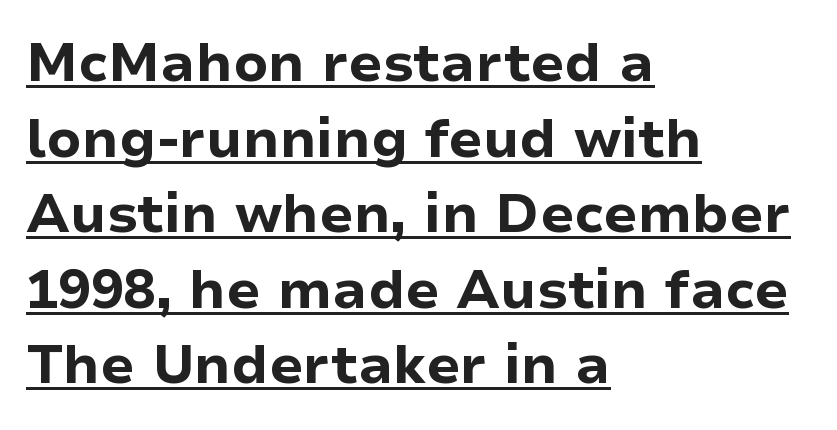
{"serif": "no", "italic": "no", "bold": "yes", "weight": "bold", "width": "normal", "stroke_contrast": "low", "x_height": "medium", "monospaced": "no", "underline": "yes", "align": "left", "line_spacing": "normal", "line_spacing_ratio": 1.4, "letter_spacing": "normal", "letter_spacing_em": 0.0, "glyph_px": 54}
